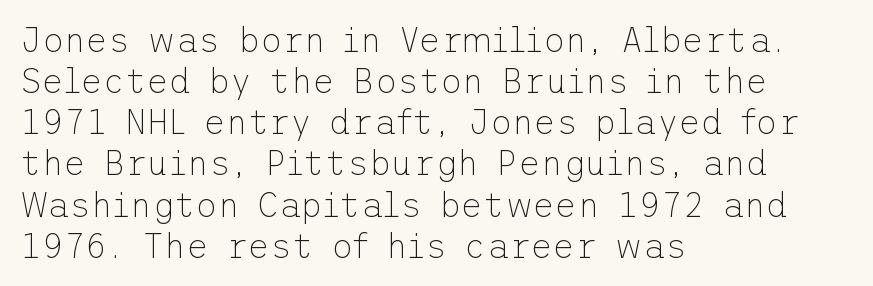
The image shows 34 px thin sans-serif type, upright; set left-aligned, line spacing 1.21x, normal letter spacing, not underlined; low stroke contrast and a medium x-height.
